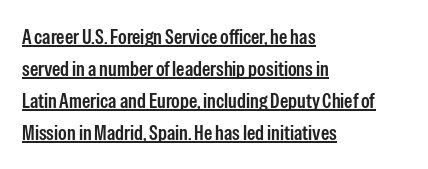
The image shows 21 px text type, upright; set left-aligned, normal line spacing (1.52x), normal letter spacing, underlined.
